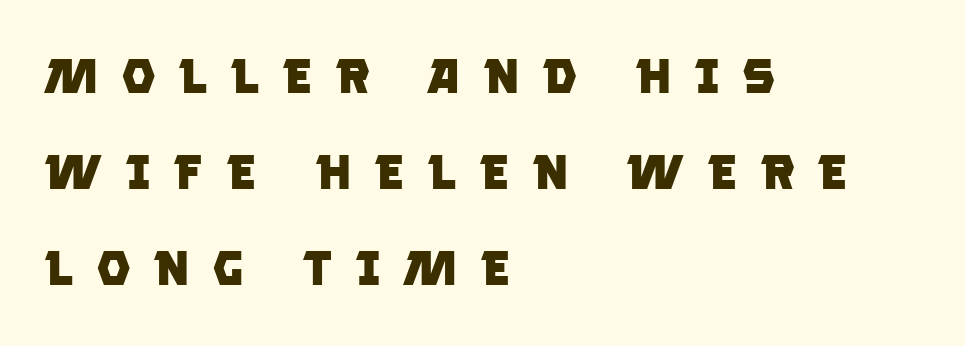
{"serif": "no", "bold": "yes", "weight": "heavy", "width": "normal", "stroke_contrast": "low", "x_height": "large", "monospaced": "no", "underline": "no", "align": "left", "line_spacing": "loose", "line_spacing_ratio": 1.96, "letter_spacing": "wide", "letter_spacing_em": 0.45, "glyph_px": 49}
